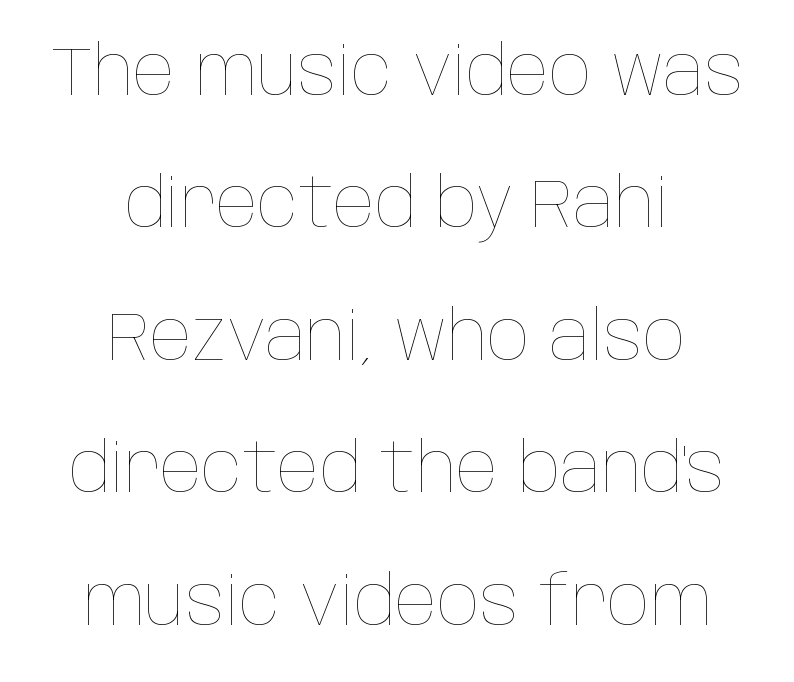
Varying glyph widths throughout — classic text-font behaviour. Tracking value appears to be zero — textbook default spacing. Stem width sits at or under what a default text font uses. Lines of text with bare space underneath.
